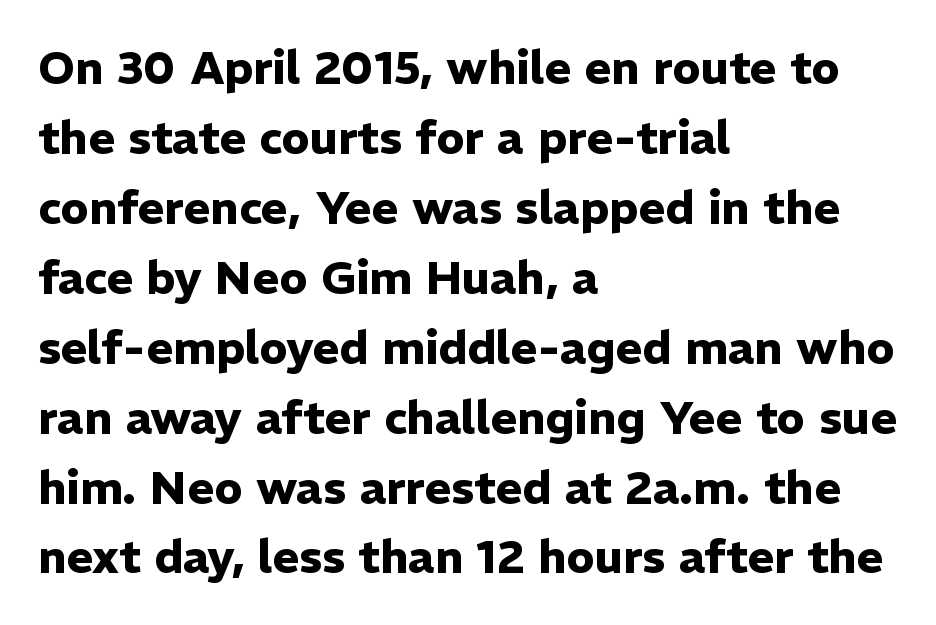
The image shows 46 px heavy sans-serif type, upright; set left-aligned, normal line spacing (1.52x), normal letter spacing, not underlined; low stroke contrast and a medium x-height.
